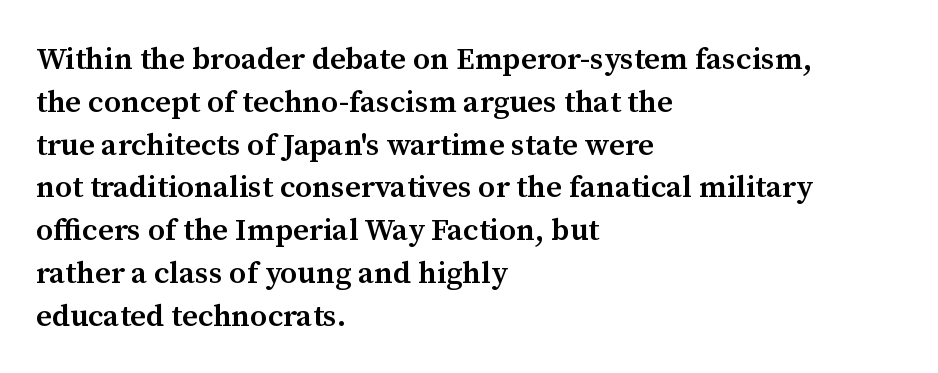
Q: Is the text bold? A: Semi-bold.
Q: Is the text italic (slanted)? A: No, it is upright.
Q: Is the typeface a serif or a sans-serif typeface? A: Serif.
Q: Is the text underlined? A: No.
Q: How is the paragraph aligned? A: Left-aligned.
Q: Is the spacing between letters normal or unusually wide? A: Normal.
Q: Is the spacing between lines tight, normal or loose? A: Normal.
Q: Width (condensed, normal, or wide)? A: Normal.
Q: Stroke contrast? A: Medium.
Q: x-height? A: Medium.
Q: Monospaced? A: No.
